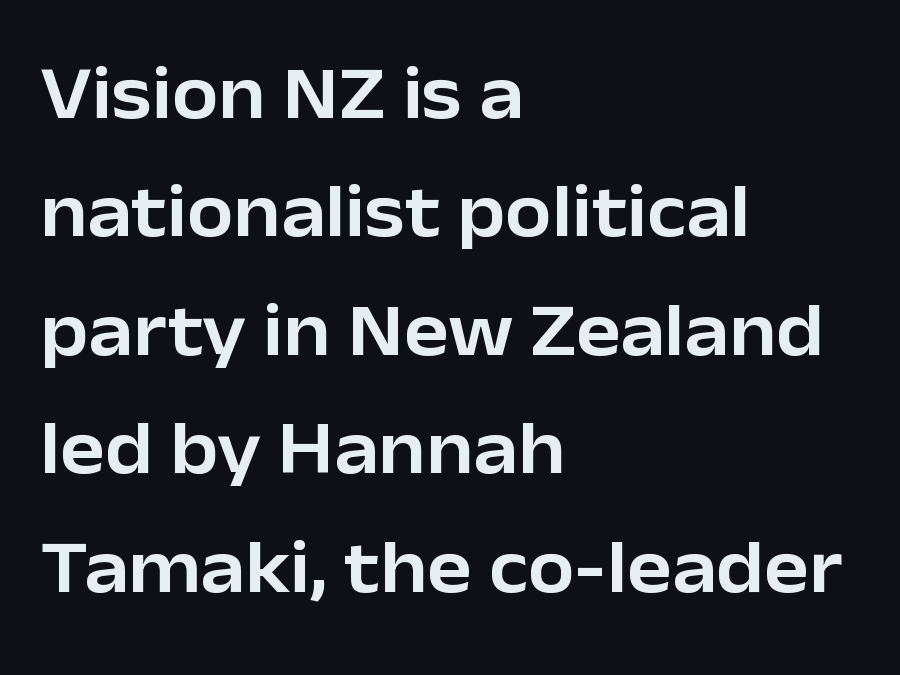
{"serif": "no", "italic": "no", "width": "normal", "stroke_contrast": "low", "x_height": "medium", "monospaced": "no", "underline": "no", "align": "left", "line_spacing": "normal", "line_spacing_ratio": 1.58, "letter_spacing": "normal", "letter_spacing_em": 0.0, "glyph_px": 75}
